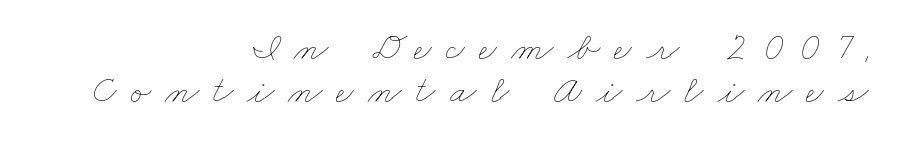
Q: Is the text bold? A: No.
Q: Is the text underlined? A: No.
Q: How is the paragraph aligned? A: Right-aligned.
Q: Is the spacing between letters normal or unusually wide? A: Unusually wide.
Q: Is the spacing between lines tight, normal or loose? A: Tight.
Q: Width (condensed, normal, or wide)? A: Wide.
Q: Stroke contrast? A: Low.
Q: x-height? A: Small.
Q: Monospaced? A: No.
